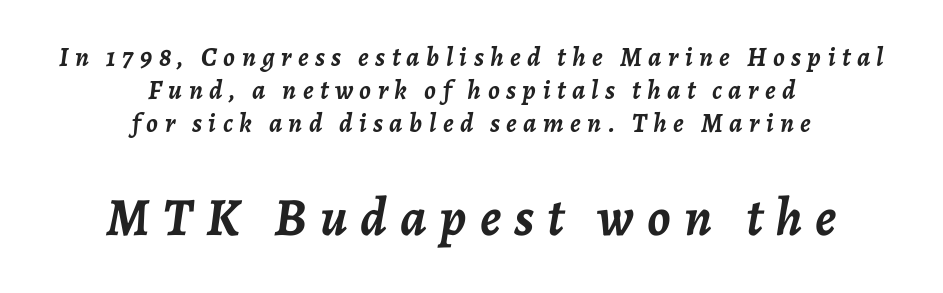
Centered paragraph, ragged on both sides. The rendering uses natural spacing where letterforms have individual widths. The passage shown begins with its smaller block and ends with its larger one. Students, note that the glyphs here are deliberately spaced far apart. Any mark beneath the type? The region is blank. You can tell it's italic because the verticals aren't actually vertical.
